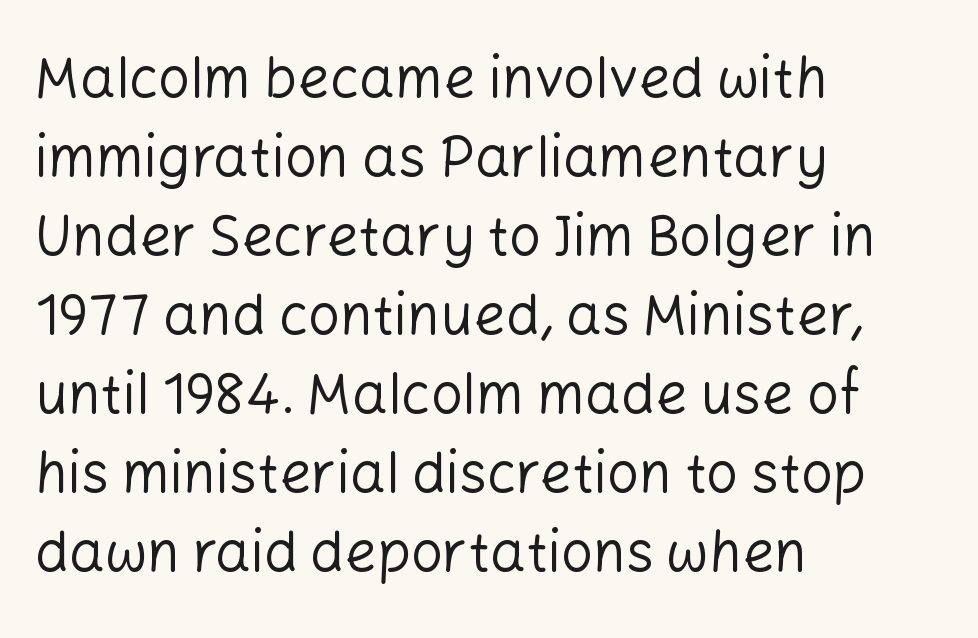
Q: Is the text bold? A: No.
Q: Is the text italic (slanted)? A: No, it is upright.
Q: Is the typeface a serif or a sans-serif typeface? A: Sans-serif.
Q: Is the text underlined? A: No.
Q: How is the paragraph aligned? A: Left-aligned.
Q: Is the spacing between letters normal or unusually wide? A: Normal.
Q: Is the spacing between lines tight, normal or loose? A: Normal.
Q: Width (condensed, normal, or wide)? A: Normal.
Q: Stroke contrast? A: Low.
Q: x-height? A: Medium.
Q: Monospaced? A: No.
